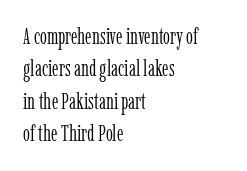
Does extra space separate the letters? No, they use regular spacing. Compared with a typical body face, this is equally light or lighter still. Casual observation: everything's shoved over to the left. This sample keeps an unexceptional amount of space between lines.
